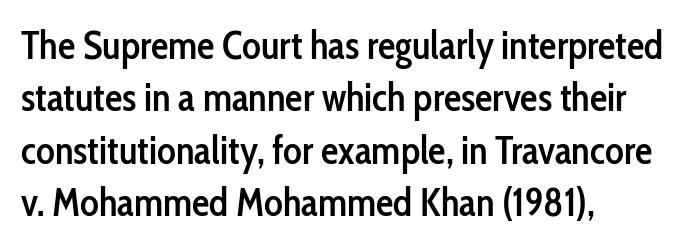
{"serif": "no", "italic": "no", "bold": "semi", "weight": "semibold", "width": "condensed", "stroke_contrast": "low", "x_height": "medium", "monospaced": "no", "underline": "no", "align": "left", "line_spacing": "normal", "line_spacing_ratio": 1.34, "letter_spacing": "normal", "letter_spacing_em": 0.0, "glyph_px": 39}
